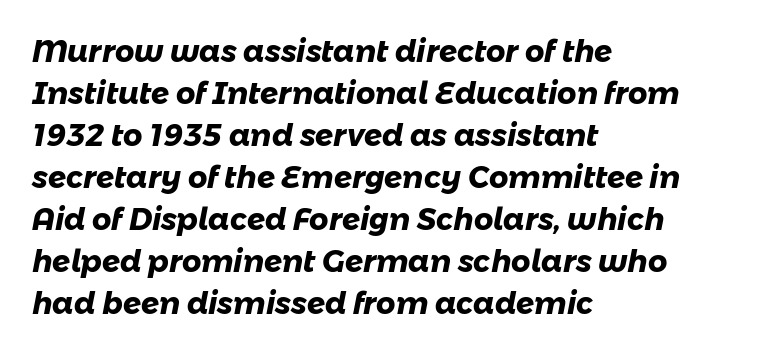
Q: Is the text bold? A: Yes.
Q: Is the typeface a serif or a sans-serif typeface? A: Sans-serif.
Q: Is the text underlined? A: No.
Q: How is the paragraph aligned? A: Left-aligned.
Q: Is the spacing between letters normal or unusually wide? A: Normal.
Q: Is the spacing between lines tight, normal or loose? A: Normal.
Q: Width (condensed, normal, or wide)? A: Normal.
Q: Stroke contrast? A: Low.
Q: x-height? A: Medium.
Q: Monospaced? A: No.
